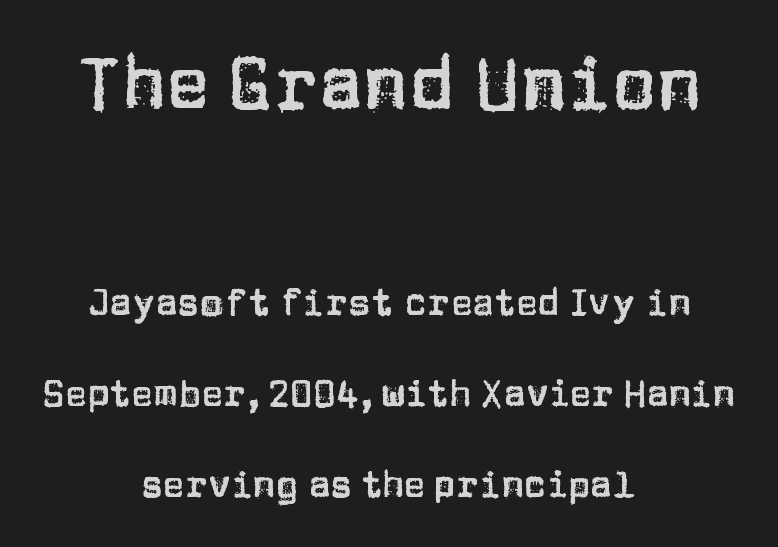
{"serif": "no", "italic": "no", "width": "normal", "stroke_contrast": "low", "x_height": "large", "monospaced": "no", "underline": "no", "align": "center", "line_spacing": "loose", "line_spacing_ratio": 2.45, "letter_spacing": "normal", "letter_spacing_em": 0.0, "larger_block": "first", "size_ratio": 2.0, "glyph_px": 74}
